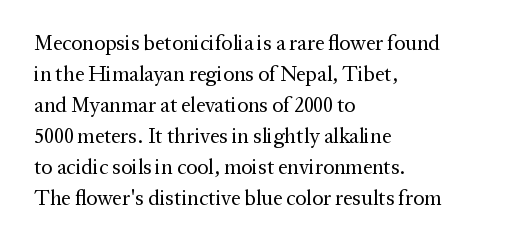
{"italic": "no", "bold": "no", "underline": "no", "align": "left", "line_spacing": "normal", "line_spacing_ratio": 1.48, "letter_spacing": "normal", "letter_spacing_em": 0.0, "glyph_px": 21}
